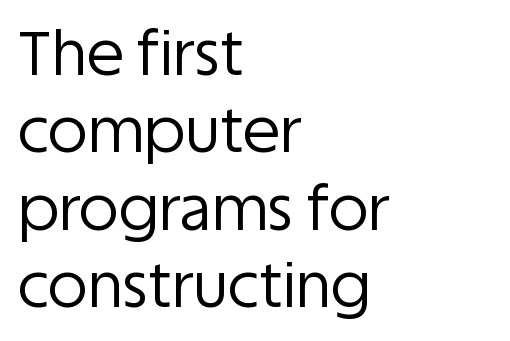
The image shows 61 px regular-weight sans-serif type, upright; set left-aligned, normal line spacing (1.27x), normal letter spacing, not underlined; low stroke contrast and a large x-height.
